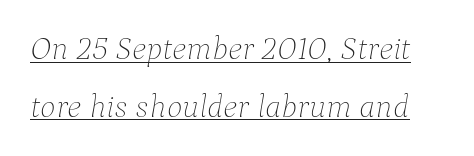
{"italic": "yes", "lean": "right", "slant_degrees": 9, "bold": "no", "weight": "thin", "width": "normal", "stroke_contrast": "low", "x_height": "medium", "monospaced": "no", "underline": "yes", "line_spacing_ratio": 1.75, "letter_spacing": "normal", "letter_spacing_em": 0.0, "glyph_px": 33}
